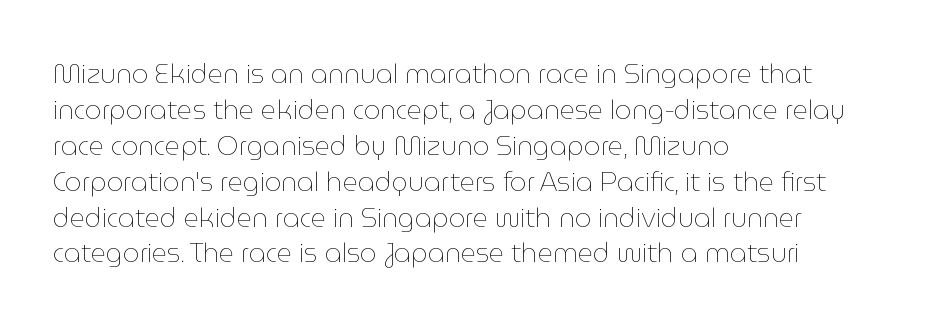
Q: Is the text bold? A: No.
Q: Is the text italic (slanted)? A: No, it is upright.
Q: Is the text underlined? A: No.
Q: How is the paragraph aligned? A: Left-aligned.
Q: Is the spacing between letters normal or unusually wide? A: Normal.
Q: Is the spacing between lines tight, normal or loose? A: Normal.
